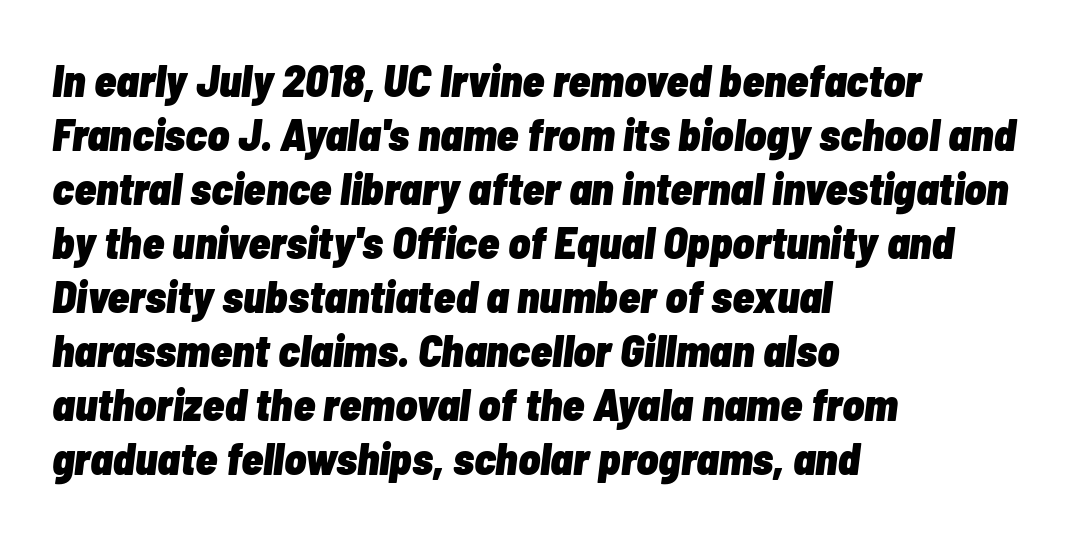
The image shows 45 px heavy, condensed type, italic (leaning right); set left-aligned, line spacing 1.2x, normal letter spacing, not underlined; low stroke contrast and a medium x-height.
